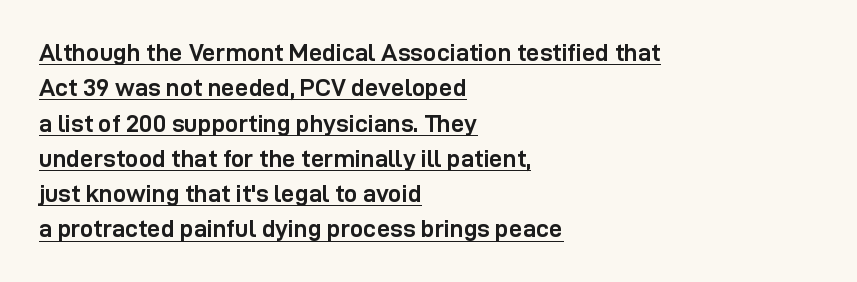
Q: Is the text bold? A: Yes.
Q: Is the text italic (slanted)? A: No, it is upright.
Q: Is the text underlined? A: Yes.
Q: How is the paragraph aligned? A: Left-aligned.
Q: Is the spacing between letters normal or unusually wide? A: Normal.
Q: Is the spacing between lines tight, normal or loose? A: Normal.
